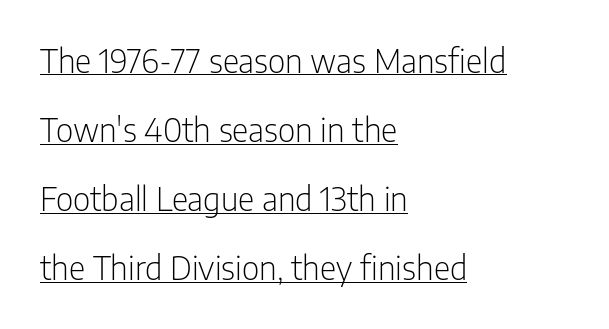
The image shows 32 px light, condensed sans-serif type, upright; set left-aligned, loose line spacing (2.16x), normal letter spacing, underlined; low stroke contrast and a medium x-height.
